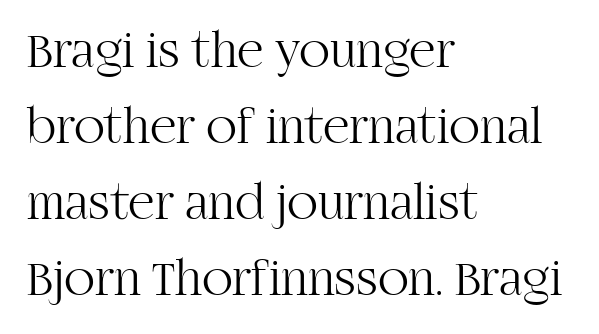
Q: Is the text bold? A: No.
Q: Is the text italic (slanted)? A: No, it is upright.
Q: Is the typeface a serif or a sans-serif typeface? A: Serif.
Q: Is the text underlined? A: No.
Q: How is the paragraph aligned? A: Left-aligned.
Q: Is the spacing between letters normal or unusually wide? A: Normal.
Q: Is the spacing between lines tight, normal or loose? A: Normal.
Q: Width (condensed, normal, or wide)? A: Normal.
Q: Stroke contrast? A: High.
Q: x-height? A: Large.
Q: Monospaced? A: No.
